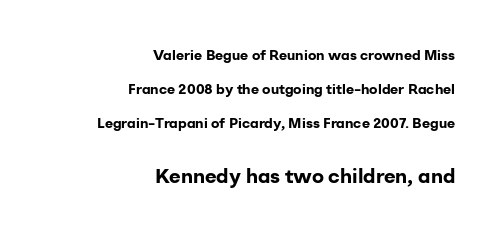
The image shows 20 px bold type, upright; set right-aligned, loose line spacing (2.42x), normal letter spacing, not underlined; the second (bottom) block is 1.43x larger.
